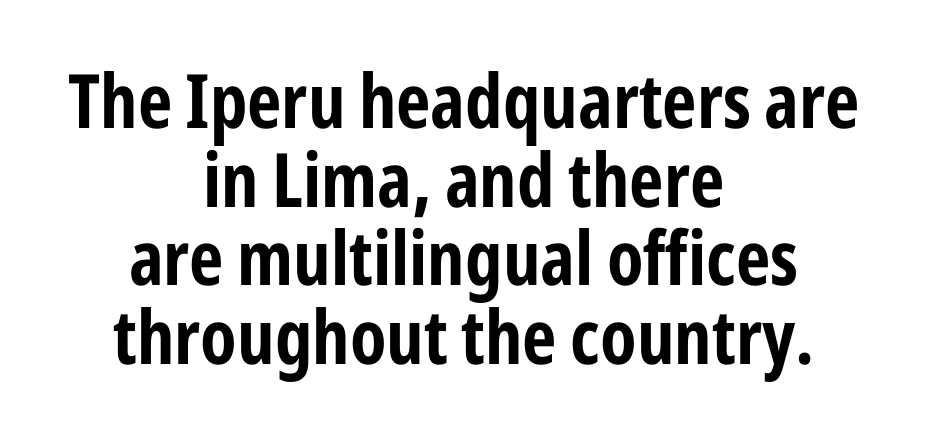
Here the glyphs are tracked normally, forming tight word shapes. The glyphs in this specimen are sans serif. Students, observe: this is what under-led, compact text looks like. The glyphs are unaccompanied by any horizontal stroke below them. The characters look thick and weighty, a clear bold. These lines are rendered in a variable-pitch font.
